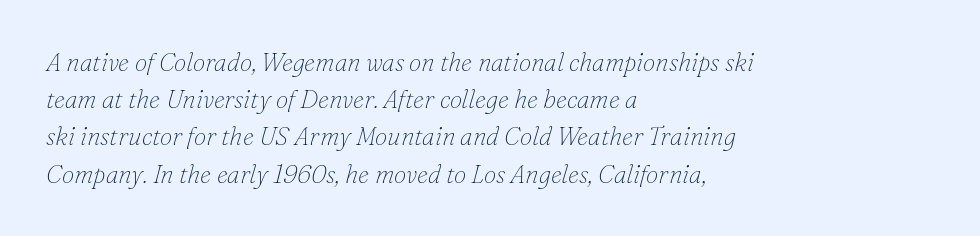
The foot of each line stays bare and open. This rendering leaves character spacing at its baseline value. Compared with a centered layout, this one pins lines to the left instead. Whoever set this chose a conventional vertical rhythm. No heavy texture on the line: the type isn't bold.
